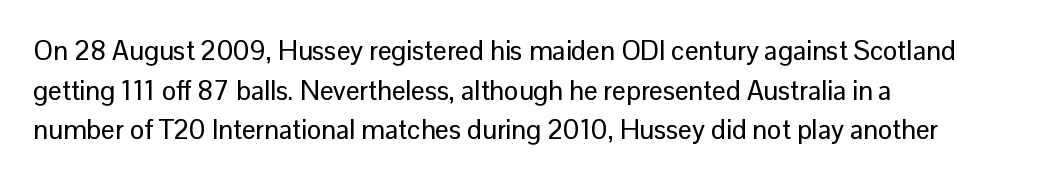
{"italic": "no", "underline": "no", "align": "left", "line_spacing": "normal", "line_spacing_ratio": 1.47, "letter_spacing": "normal", "letter_spacing_em": 0.0, "glyph_px": 27}
